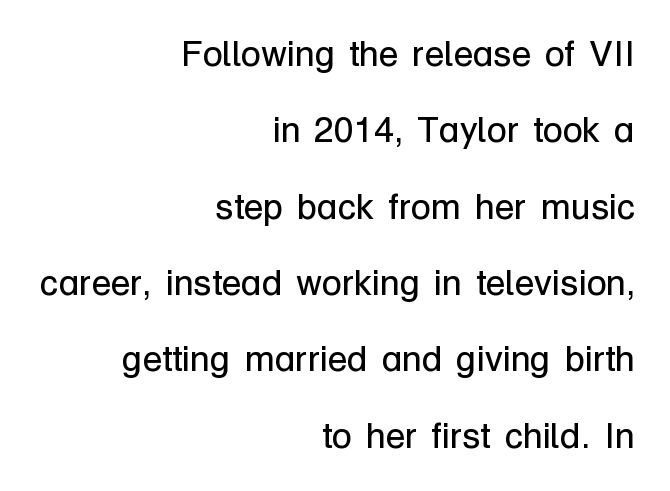
The image shows 36 px regular-weight sans-serif type, upright; set right-aligned, loose line spacing (2.12x), normal letter spacing, not underlined; low stroke contrast and a medium x-height.
